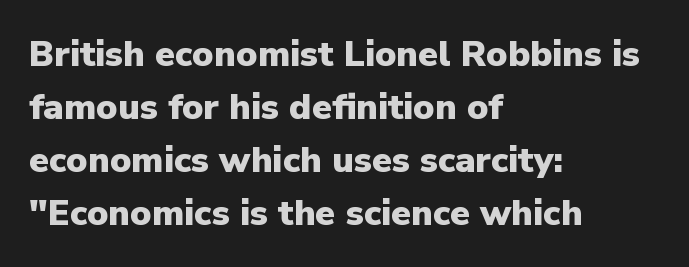
These lines are rendered in a variable-pitch font. Glance below the letters and you will spot only blank space. A typesetter would call this zero additional tracking. The designer left line spacing at the default. Grotesque or geometric, the face here clearly has no serifs.
